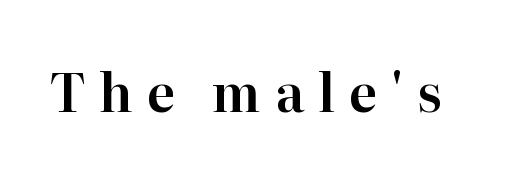
Q: Is the text italic (slanted)? A: No, it is upright.
Q: Is the typeface a serif or a sans-serif typeface? A: Serif.
Q: Is the text underlined? A: No.
Q: Is the spacing between letters normal or unusually wide? A: Unusually wide.
Q: Width (condensed, normal, or wide)? A: Normal.
Q: Stroke contrast? A: High.
Q: x-height? A: Medium.
Q: Monospaced? A: No.
